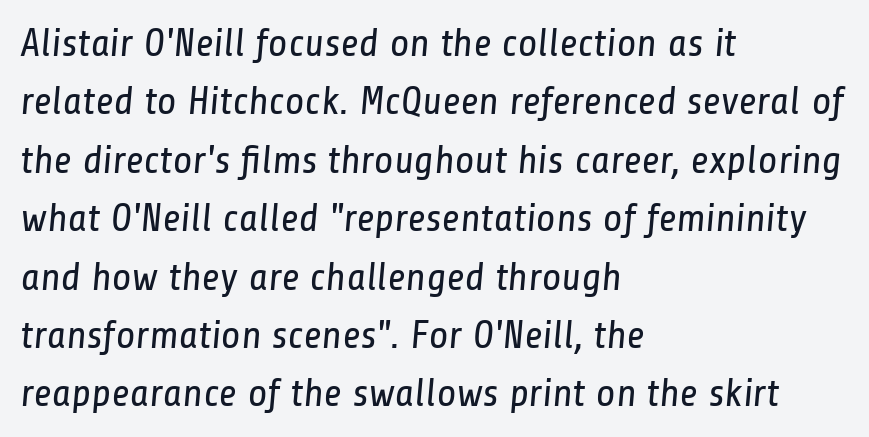
Each letter keeps its own natural width here, so spacing adapts to shape. Leading: standard. Glyph-to-glyph distance matches everyday printed text. Plain, unruled lines of type. The rag falls on the right side of this text block.
